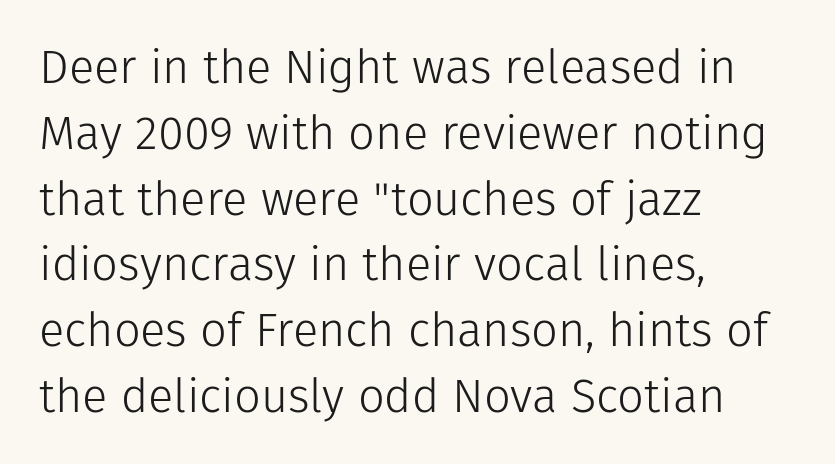
The image shows 47 px light sans-serif type, upright; set left-aligned, normal line spacing (1.4x), normal letter spacing, not underlined; low stroke contrast and a medium x-height.
